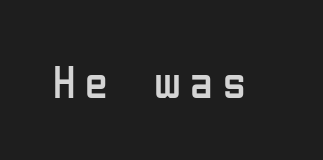
Display-style spreading of the glyphs; the letterfit is very open. Underlining? Definitely not there. Is this a sans? Yes — the strokes have no serifs. The font sits on the lighter half of the weight spectrum, regular included.
